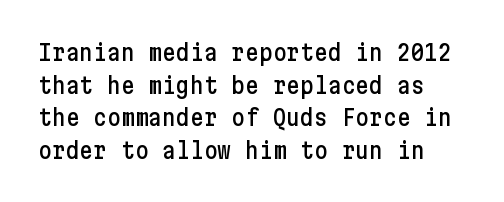
The image shows 23 px text type, upright; set normal line spacing (1.42x), normal letter spacing, not underlined.
